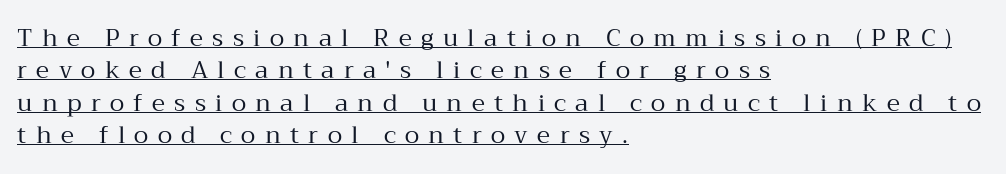
Q: Is the text bold? A: No.
Q: Is the text italic (slanted)? A: No, it is upright.
Q: Is the text underlined? A: Yes.
Q: How is the paragraph aligned? A: Left-aligned.
Q: Is the spacing between letters normal or unusually wide? A: Unusually wide.
Q: Is the spacing between lines tight, normal or loose? A: Normal.
